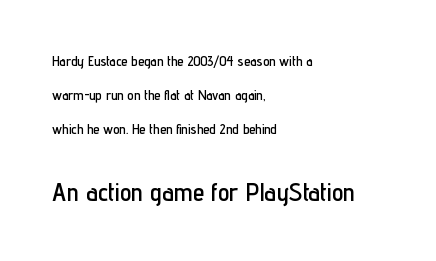
A classic flush-left, rag-right setting is used for this passage. Whoever set this made the second block the dominant, larger element. Airy leading. Descender tails drop into unmarked territory. The specimen reads as upright at a glance.
